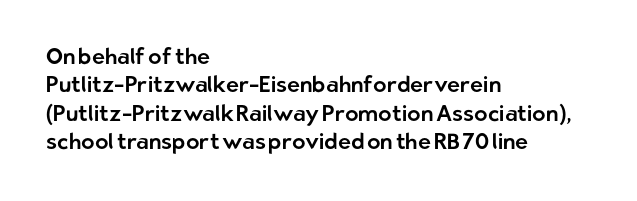
The image shows 22 px text type, upright; set left-aligned, normal line spacing (1.29x), normal letter spacing, not underlined.
